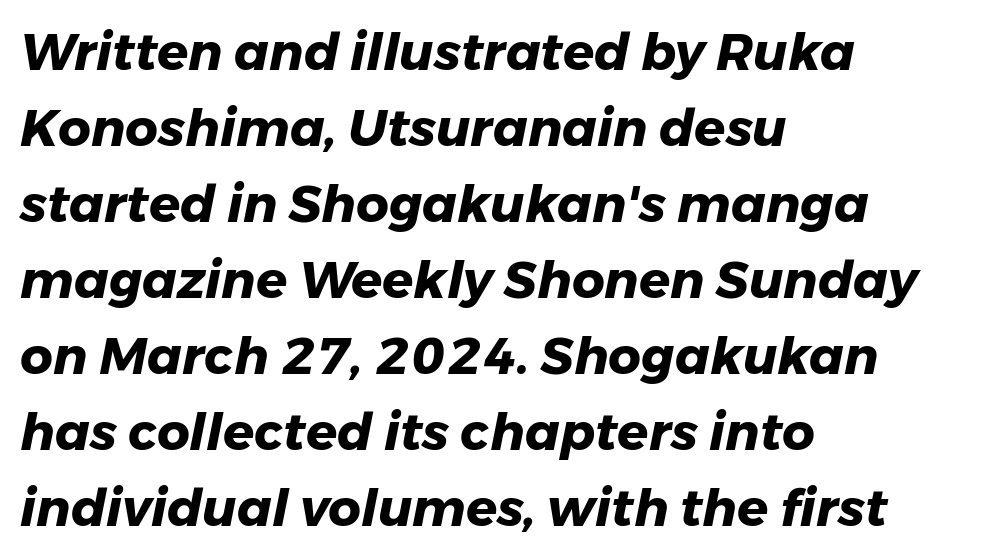
Q: Is the text bold? A: Yes.
Q: Is the text italic (slanted)? A: Yes, it leans right by about 11 degrees.
Q: Is the text underlined? A: No.
Q: How is the paragraph aligned? A: Left-aligned.
Q: Is the spacing between letters normal or unusually wide? A: Normal.
Q: Is the spacing between lines tight, normal or loose? A: Normal.
Q: Width (condensed, normal, or wide)? A: Normal.
Q: Stroke contrast? A: Low.
Q: x-height? A: Medium.
Q: Monospaced? A: No.
